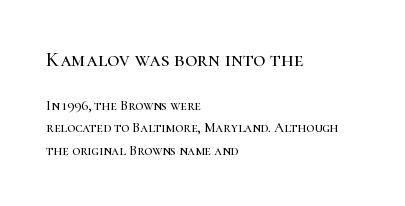
Q: Is the text italic (slanted)? A: No, it is upright.
Q: Is the text underlined? A: No.
Q: How is the paragraph aligned? A: Left-aligned.
Q: Is the spacing between letters normal or unusually wide? A: Normal.
Q: Is the spacing between lines tight, normal or loose? A: Normal.
Q: Which block of text is set in a larger size, the first (top) or the second (bottom)? A: The first (top) one.
